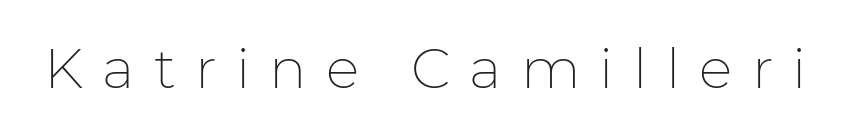
Q: Is the text bold? A: No.
Q: Is the text italic (slanted)? A: No, it is upright.
Q: Is the typeface a serif or a sans-serif typeface? A: Sans-serif.
Q: Is the text underlined? A: No.
Q: Is the spacing between letters normal or unusually wide? A: Unusually wide.
Q: Width (condensed, normal, or wide)? A: Normal.
Q: Stroke contrast? A: Low.
Q: x-height? A: Medium.
Q: Monospaced? A: No.
